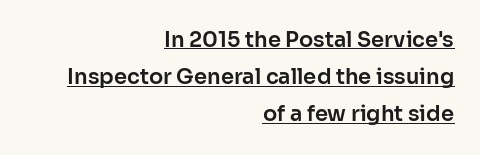
In designer terms, the underline attribute is active on this setting. The letters stand straight up with perfectly vertical stems. Look at the tracking — it's just the regular setting, nothing added. Line endings align vertically; line beginnings do not.
